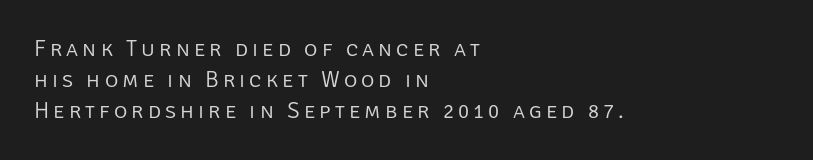
{"italic": "no", "bold": "no", "underline": "no", "align": "left", "line_spacing": "normal", "line_spacing_ratio": 1.35, "glyph_px": 23}
